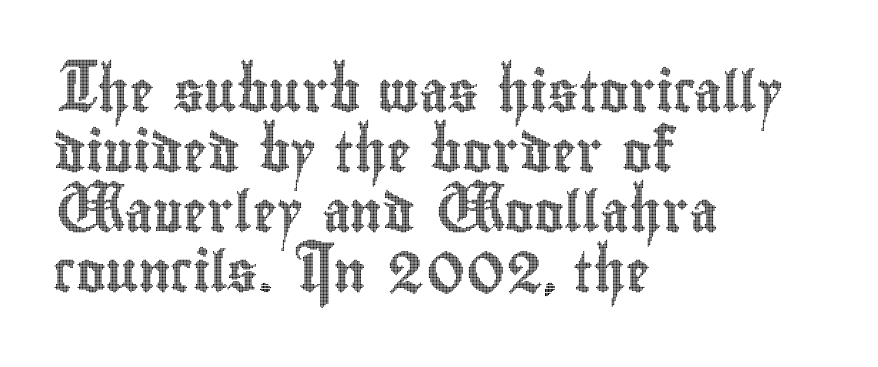
Q: Is the text italic (slanted)? A: No, it is upright.
Q: Is the text underlined? A: No.
Q: How is the paragraph aligned? A: Left-aligned.
Q: Is the spacing between letters normal or unusually wide? A: Normal.
Q: Is the spacing between lines tight, normal or loose? A: Normal.
Q: Width (condensed, normal, or wide)? A: Condensed.
Q: x-height? A: Small.
Q: Monospaced? A: No.
